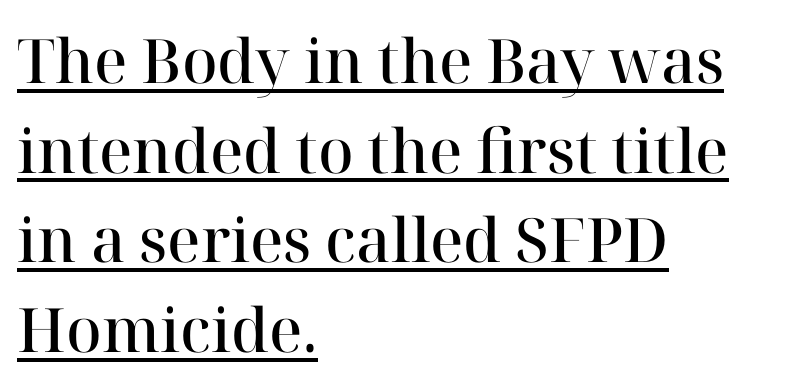
Notice how descenders clear the ascenders below comfortably — that's standard leading. Weight check: semibold — heavier than regular, not quite bold. Short note: letters normally spaced. Note the varied advance widths — an 'i' is clearly narrower than an 'm'. The lettering holds an erect, upright posture throughout. A typesetter would label this face a serif.
